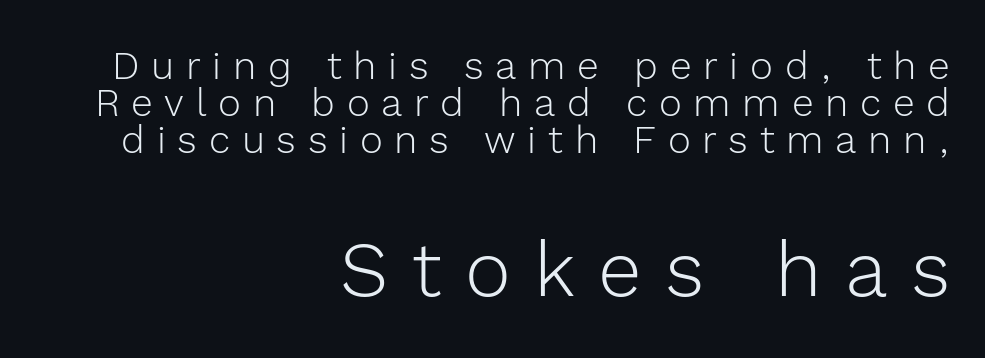
Q: Is the text bold? A: No.
Q: Is the text italic (slanted)? A: No, it is upright.
Q: Is the typeface a serif or a sans-serif typeface? A: Sans-serif.
Q: Is the text underlined? A: No.
Q: How is the paragraph aligned? A: Right-aligned.
Q: Is the spacing between letters normal or unusually wide? A: Unusually wide.
Q: Is the spacing between lines tight, normal or loose? A: Tight.
Q: Which block of text is set in a larger size, the first (top) or the second (bottom)? A: The second (bottom) one.
Q: Width (condensed, normal, or wide)? A: Normal.
Q: x-height? A: Medium.
Q: Monospaced? A: No.
